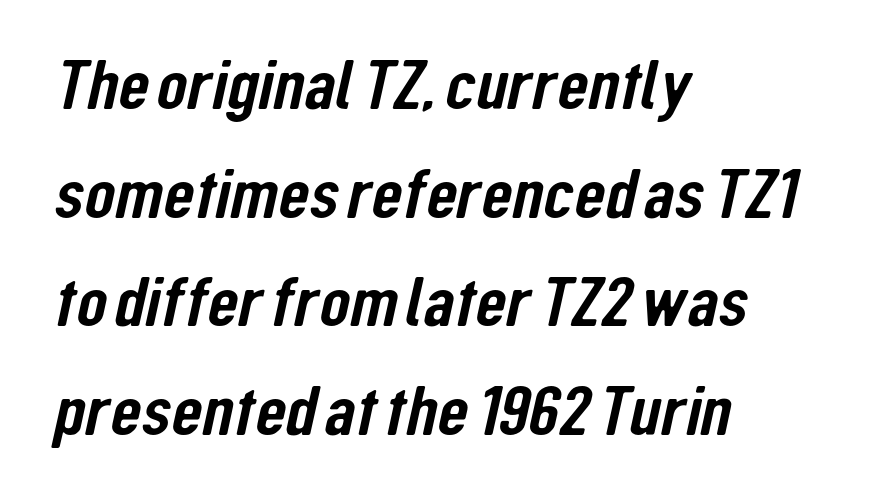
The rendering shows plain stroke endings on the letterforms — a sans-serif design. Check under the words: just untouched page. Line starts are locked; line ends wander. Each word holds together tightly as a unit, with standard inter-letter gaps.
